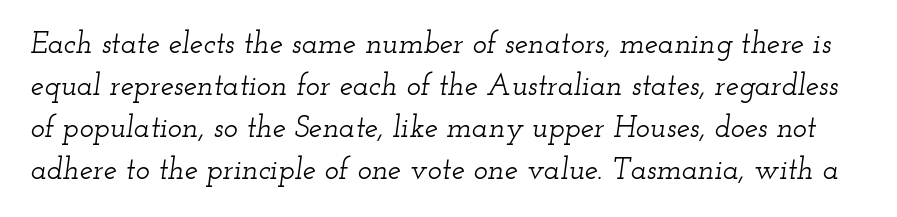
The image shows 30 px wide serif type, italic (leaning right); set normal line spacing (1.4x), normal letter spacing, not underlined; low stroke contrast and a small x-height.
